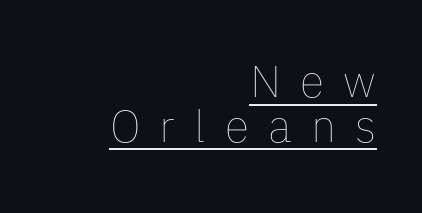
{"italic": "no", "bold": "no", "weight": "thin", "width": "normal", "stroke_contrast": "low", "x_height": "medium", "monospaced": "no", "underline": "yes", "align": "right", "line_spacing": "tight", "line_spacing_ratio": 0.99, "letter_spacing": "wide", "letter_spacing_em": 0.43, "glyph_px": 45}
